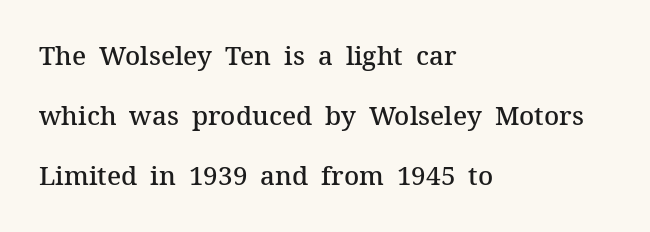
Stroke thickness is moderately raised; the sample reads as semibold. This rendering uses left alignment, leaving the right contour irregular. Observe the ordinary spacing: letters are neighbours, not strangers. Any mark beneath the type? The region is blank. Ascenders rise straight up at ninety degrees.
